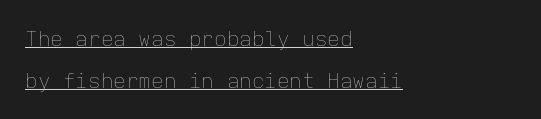
Q: Is the text bold? A: No.
Q: Is the text italic (slanted)? A: No, it is upright.
Q: Is the text underlined? A: Yes.
Q: How is the paragraph aligned? A: Left-aligned.
Q: Is the spacing between letters normal or unusually wide? A: Normal.
Q: Is the spacing between lines tight, normal or loose? A: Loose.
